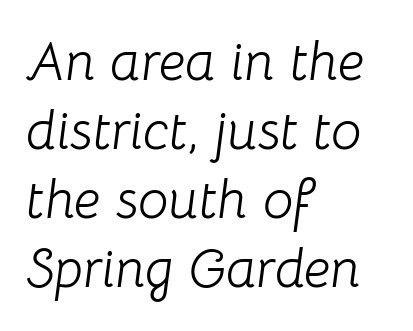
{"italic": "yes", "lean": "right", "slant_degrees": 8, "bold": "no", "weight": "light", "width": "normal", "stroke_contrast": "low", "x_height": "medium", "monospaced": "no", "underline": "no", "align": "left", "line_spacing": "normal", "line_spacing_ratio": 1.28, "letter_spacing": "normal", "letter_spacing_em": 0.0, "glyph_px": 54}
